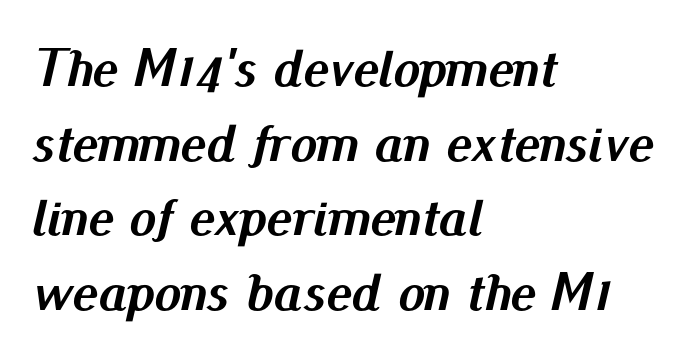
The image shows 54 px semibold type, italic (leaning right); set left-aligned, normal line spacing (1.38x), normal letter spacing, not underlined; medium stroke contrast and a small x-height.
